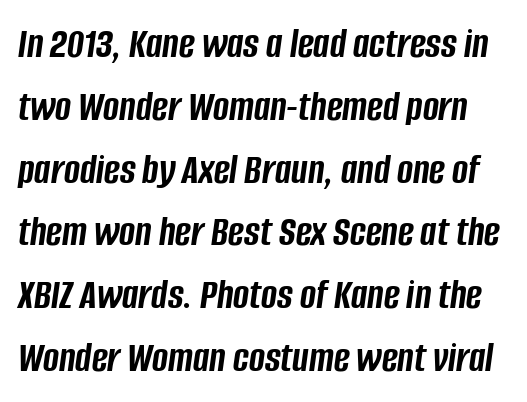
Q: Is the text bold? A: Yes.
Q: Is the text italic (slanted)? A: Yes, it leans right by about 8 degrees.
Q: Is the text underlined? A: No.
Q: Is the spacing between letters normal or unusually wide? A: Normal.
Q: Is the spacing between lines tight, normal or loose? A: Normal.
Q: Width (condensed, normal, or wide)? A: Condensed.
Q: Stroke contrast? A: Low.
Q: x-height? A: Large.
Q: Monospaced? A: No.
